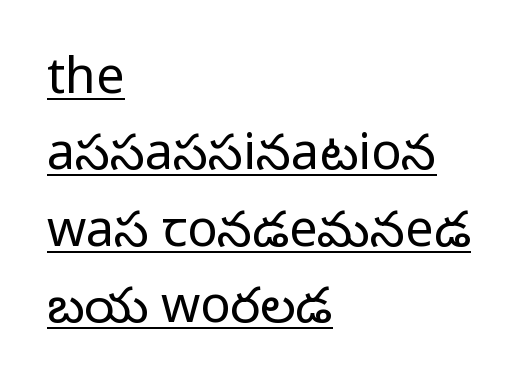
Q: Is the text bold? A: No.
Q: Is the text italic (slanted)? A: No, it is upright.
Q: Is the typeface a serif or a sans-serif typeface? A: Sans-serif.
Q: Is the text underlined? A: Yes.
Q: How is the paragraph aligned? A: Left-aligned.
Q: Is the spacing between letters normal or unusually wide? A: Normal.
Q: Is the spacing between lines tight, normal or loose? A: Normal.
Q: Width (condensed, normal, or wide)? A: Normal.
Q: Stroke contrast? A: Low.
Q: x-height? A: Medium.
Q: Monospaced? A: No.
